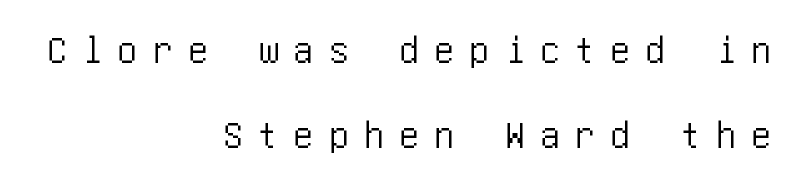
Horizontal bands of white between lines are thick stripes. Words appear elongated and porous because spacing is wide. Quick note: underline off. The setting favours the right margin, as signatures and pull-quotes sometimes do.
